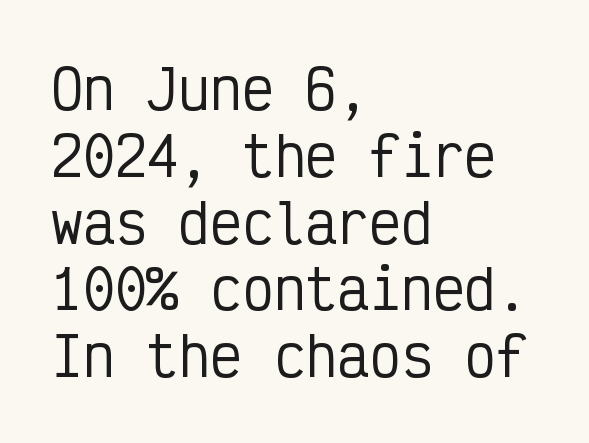
{"serif": "no", "italic": "no", "width": "condensed", "stroke_contrast": "low", "x_height": "medium", "monospaced": "yes", "underline": "no", "align": "left", "line_spacing": "normal", "line_spacing_ratio": 1.26, "letter_spacing": "normal", "letter_spacing_em": 0.0, "glyph_px": 53}
